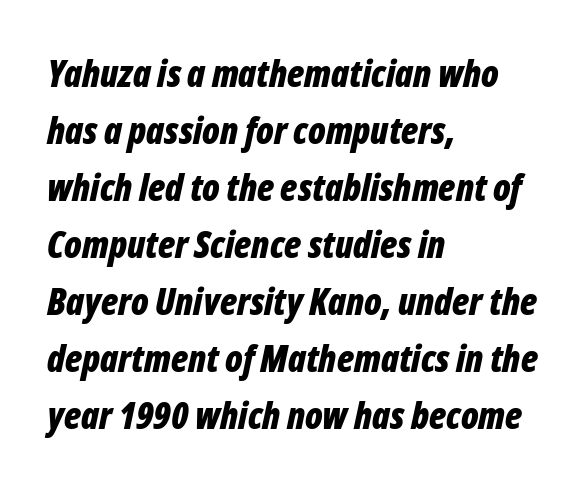
Q: Is the text bold? A: Yes.
Q: Is the text italic (slanted)? A: Yes, it leans right by about 12 degrees.
Q: Is the text underlined? A: No.
Q: How is the paragraph aligned? A: Left-aligned.
Q: Is the spacing between letters normal or unusually wide? A: Normal.
Q: Is the spacing between lines tight, normal or loose? A: Normal.
Q: Width (condensed, normal, or wide)? A: Condensed.
Q: Stroke contrast? A: Low.
Q: x-height? A: Medium.
Q: Monospaced? A: No.
